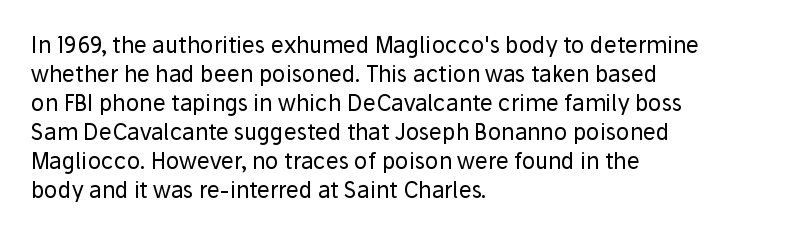
Tall strokes in this sample are plumb rather than angled. The passage shown has conventional tracking throughout. Every row of glyphs begins at an identical x-position on the left. A normal amount of white space separates one row of letters from the next. Type without underlining.
